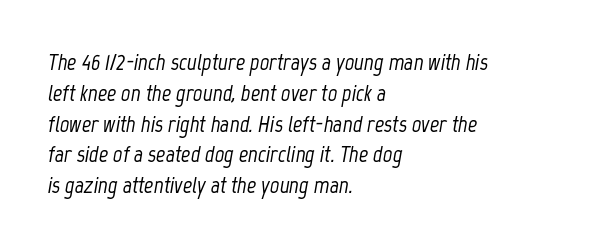
The image shows 23 px text type, italic (leaning right); set left-aligned, normal line spacing (1.34x), normal letter spacing, not underlined.
